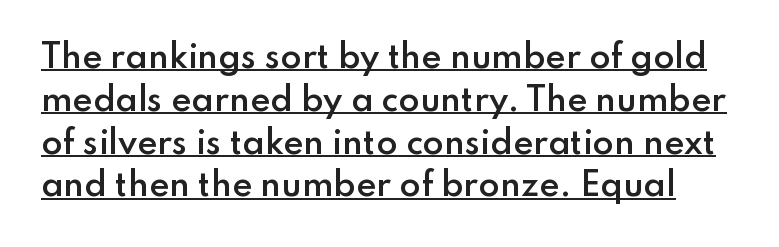
{"serif": "no", "italic": "no", "bold": "semi", "weight": "semibold", "width": "normal", "stroke_contrast": "low", "x_height": "small", "monospaced": "no", "underline": "yes", "line_spacing": "normal", "line_spacing_ratio": 1.38, "letter_spacing": "normal", "letter_spacing_em": 0.0, "glyph_px": 31}
